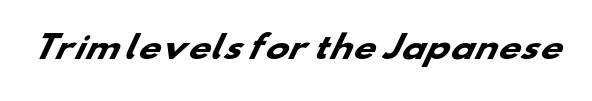
Nobody drew a line under any word here. These lines are rendered in a variable-pitch font. Short note: letters normally spaced. Thick stems and heavy bowls — unmistakably bold.
